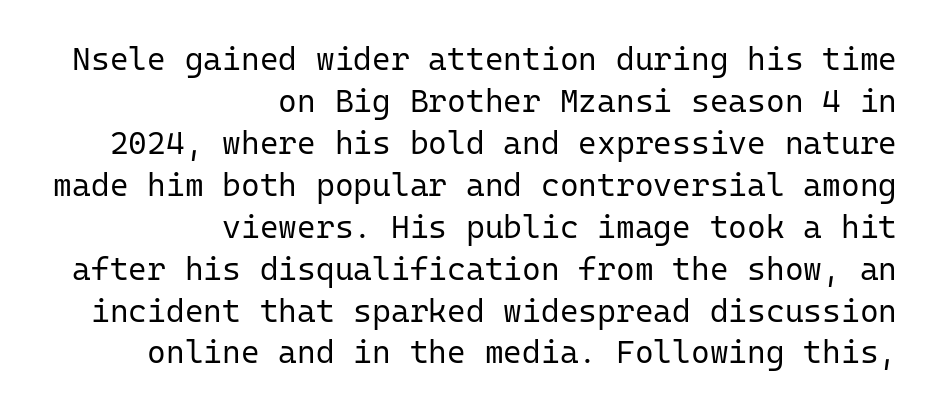
Q: Is the text bold? A: No.
Q: Is the text italic (slanted)? A: No, it is upright.
Q: Is the typeface a serif or a sans-serif typeface? A: Sans-serif.
Q: Is the text underlined? A: No.
Q: How is the paragraph aligned? A: Right-aligned.
Q: Is the spacing between letters normal or unusually wide? A: Normal.
Q: Is the spacing between lines tight, normal or loose? A: Normal.
Q: Width (condensed, normal, or wide)? A: Normal.
Q: Stroke contrast? A: Low.
Q: x-height? A: Medium.
Q: Monospaced? A: Yes.
